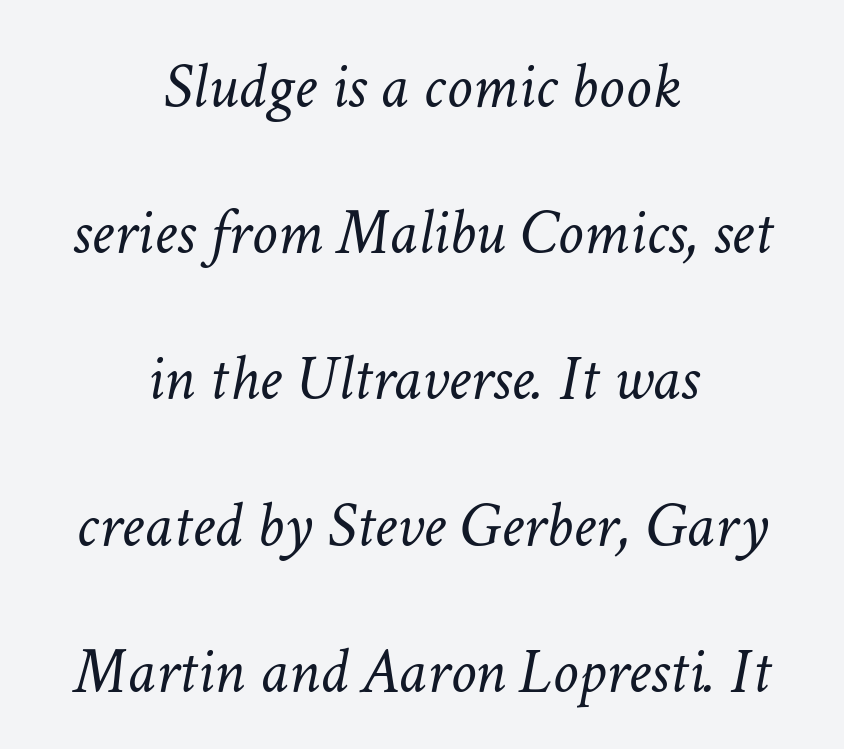
{"italic": "yes", "lean": "right", "slant_degrees": 11, "bold": "no", "weight": "light", "width": "normal", "stroke_contrast": "low", "x_height": "medium", "monospaced": "no", "underline": "no", "align": "center", "line_spacing": "loose", "line_spacing_ratio": 2.25, "letter_spacing": "normal", "letter_spacing_em": 0.0, "glyph_px": 65}
